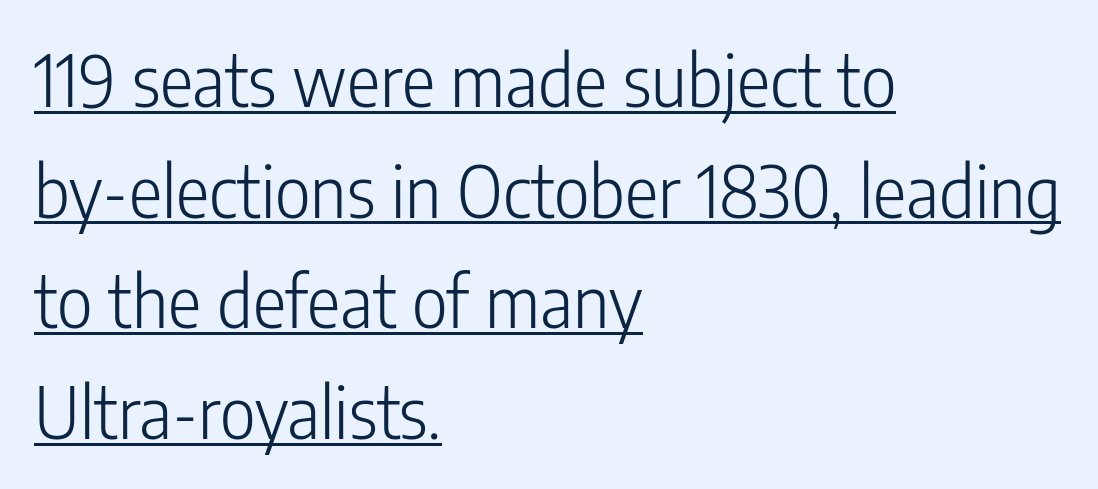
Q: Is the text bold? A: No.
Q: Is the text italic (slanted)? A: No, it is upright.
Q: Is the typeface a serif or a sans-serif typeface? A: Sans-serif.
Q: Is the text underlined? A: Yes.
Q: How is the paragraph aligned? A: Left-aligned.
Q: Is the spacing between letters normal or unusually wide? A: Normal.
Q: Is the spacing between lines tight, normal or loose? A: Normal.
Q: Width (condensed, normal, or wide)? A: Condensed.
Q: Stroke contrast? A: Low.
Q: x-height? A: Medium.
Q: Monospaced? A: No.
